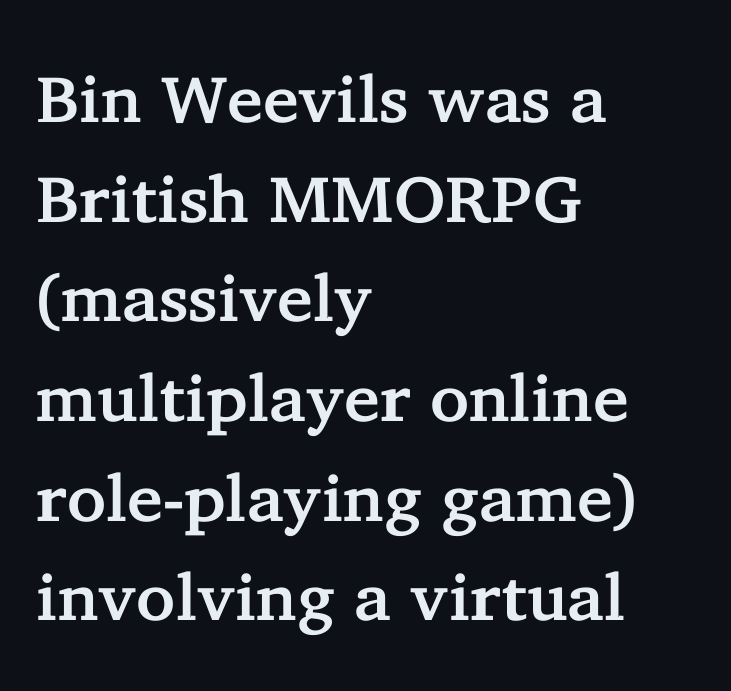
{"serif": "yes", "italic": "no", "width": "normal", "stroke_contrast": "low", "x_height": "medium", "monospaced": "no", "underline": "no", "align": "left", "line_spacing": "normal", "line_spacing_ratio": 1.51, "letter_spacing": "normal", "letter_spacing_em": 0.0, "glyph_px": 66}
